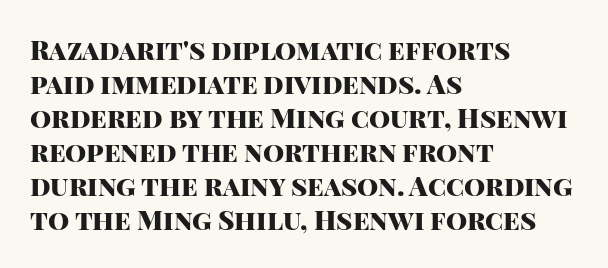
Q: Is the text bold? A: Yes.
Q: Is the text italic (slanted)? A: No, it is upright.
Q: Is the text underlined? A: No.
Q: How is the paragraph aligned? A: Left-aligned.
Q: Is the spacing between letters normal or unusually wide? A: Normal.
Q: Is the spacing between lines tight, normal or loose? A: Normal.
